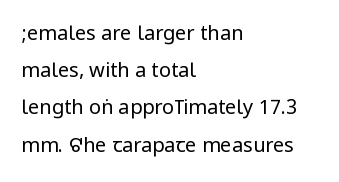
Descenders are the only things crossing below the line. These lines are set flush left with a ragged right edge. The line texture is even and compact thanks to regular tracking. This sample uses an upright cut, with every glyph sitting square on the baseline.
